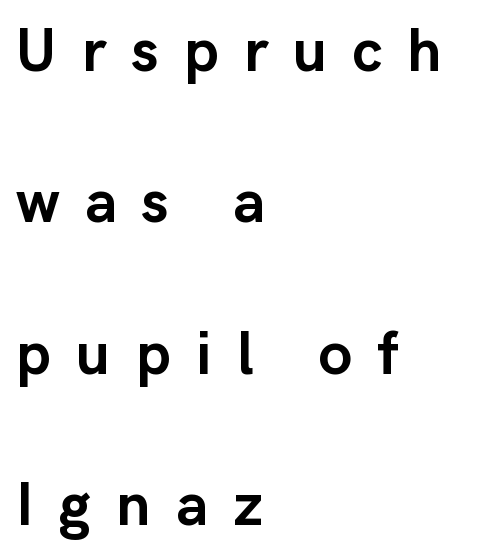
The image shows 61 px semibold sans-serif type, upright; set left-aligned, loose line spacing (2.48x), unusually wide letter spacing (+0.41 em), not underlined; low stroke contrast and a medium x-height.
